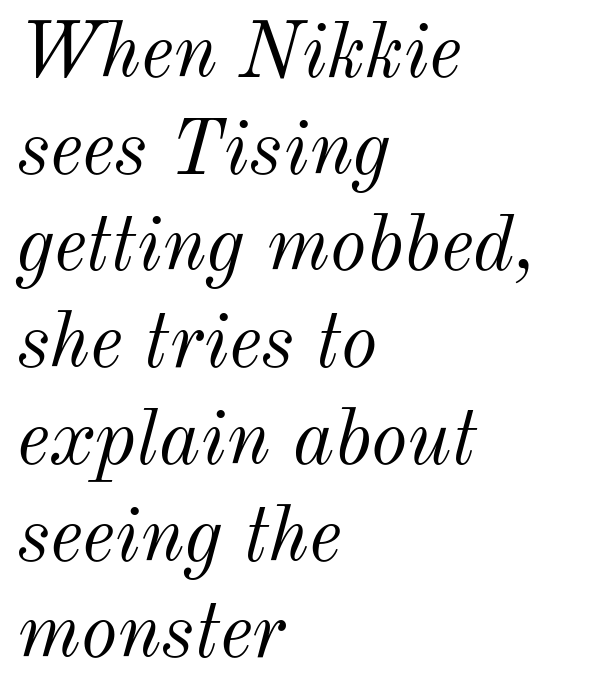
Q: Is the text bold? A: No.
Q: Is the text italic (slanted)? A: Yes, it leans right by about 12 degrees.
Q: Is the text underlined? A: No.
Q: How is the paragraph aligned? A: Left-aligned.
Q: Is the spacing between letters normal or unusually wide? A: Normal.
Q: Width (condensed, normal, or wide)? A: Normal.
Q: Stroke contrast? A: Medium.
Q: x-height? A: Small.
Q: Monospaced? A: No.
